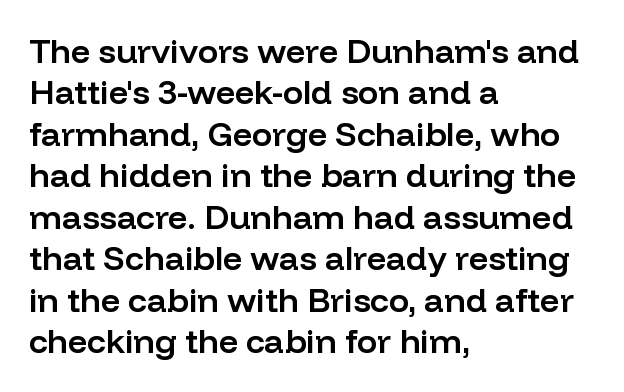
Q: Is the text bold? A: Semi-bold.
Q: Is the text italic (slanted)? A: No, it is upright.
Q: Is the typeface a serif or a sans-serif typeface? A: Sans-serif.
Q: Is the text underlined? A: No.
Q: How is the paragraph aligned? A: Left-aligned.
Q: Is the spacing between letters normal or unusually wide? A: Normal.
Q: Width (condensed, normal, or wide)? A: Normal.
Q: Stroke contrast? A: Low.
Q: x-height? A: Medium.
Q: Monospaced? A: No.
